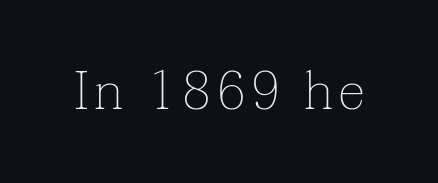
These lines are composed in type with serifs. The passage shown is not bold in any degree. The glyphs are unaccompanied by any horizontal stroke below them. The font's upright variant was chosen for this text. The rendering uses natural spacing where letterforms have individual widths.
